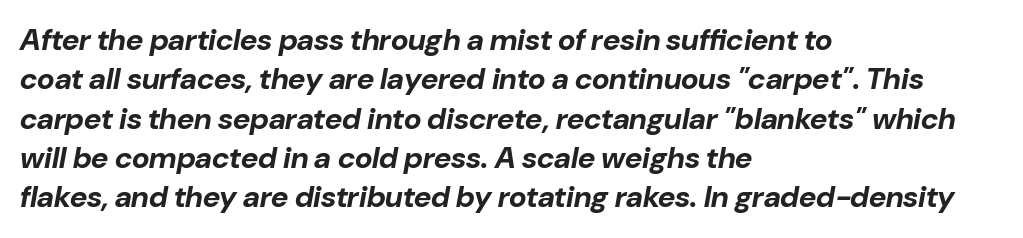
{"italic": "yes", "lean": "right", "slant_degrees": 10, "bold": "yes", "weight": "bold", "width": "normal", "stroke_contrast": "low", "x_height": "medium", "monospaced": "no", "underline": "no", "align": "left", "line_spacing": "normal", "line_spacing_ratio": 1.31, "letter_spacing": "normal", "letter_spacing_em": 0.0, "glyph_px": 30}
